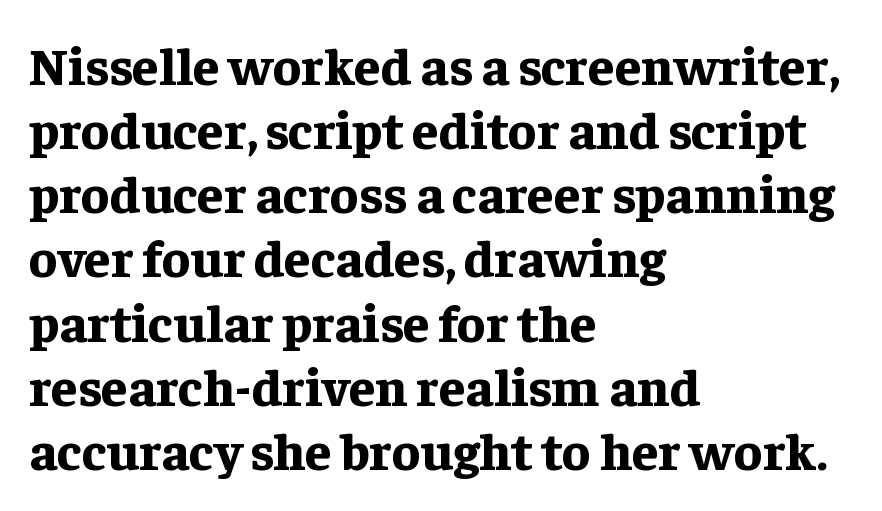
{"serif": "yes", "italic": "no", "bold": "yes", "weight": "bold", "width": "normal", "stroke_contrast": "low", "x_height": "medium", "monospaced": "no", "underline": "no", "align": "left", "line_spacing_ratio": 1.21, "letter_spacing": "normal", "letter_spacing_em": 0.0, "glyph_px": 53}
